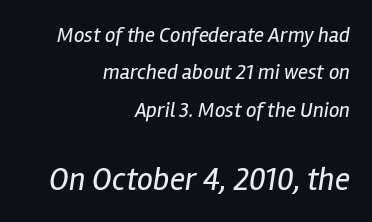
Q: Is the text bold? A: No.
Q: Is the text italic (slanted)? A: Yes, it leans right by about 12 degrees.
Q: Is the text underlined? A: No.
Q: How is the paragraph aligned? A: Right-aligned.
Q: Is the spacing between letters normal or unusually wide? A: Normal.
Q: Which block of text is set in a larger size, the first (top) or the second (bottom)? A: The second (bottom) one.
Q: Width (condensed, normal, or wide)? A: Condensed.
Q: Stroke contrast? A: Low.
Q: x-height? A: Medium.
Q: Monospaced? A: No.
